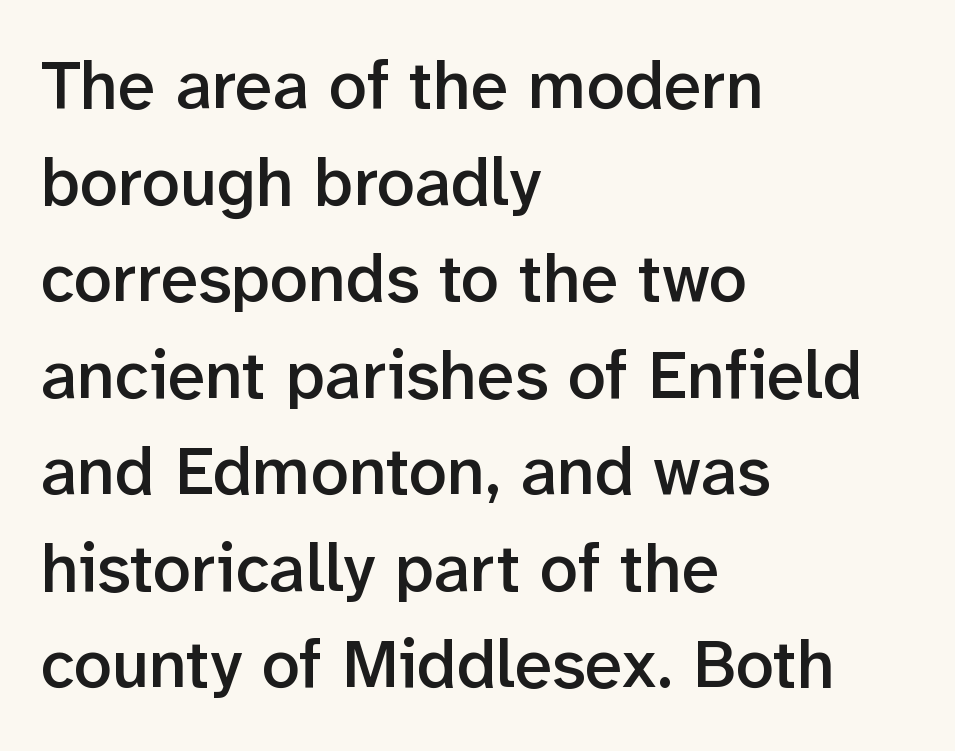
The image shows 68 px semibold sans-serif type, upright; set left-aligned, normal line spacing (1.42x), normal letter spacing, not underlined; low stroke contrast and a medium x-height.
